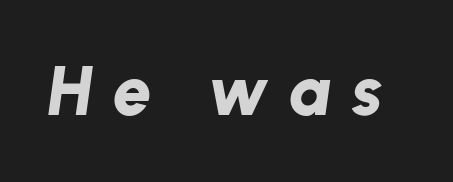
The image shows 69 px bold type, italic (leaning right); set unusually wide letter spacing (+0.29 em), not underlined; low stroke contrast and a medium x-height.
